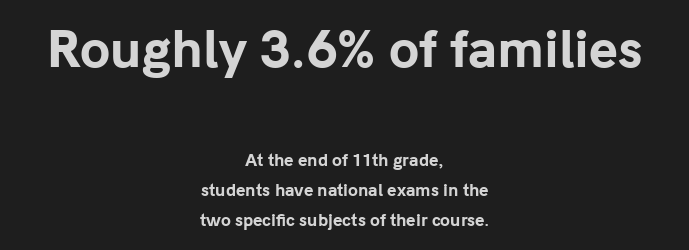
Q: Is the text bold? A: Yes.
Q: Is the text italic (slanted)? A: No, it is upright.
Q: Is the typeface a serif or a sans-serif typeface? A: Sans-serif.
Q: Is the text underlined? A: No.
Q: How is the paragraph aligned? A: Centered.
Q: Is the spacing between letters normal or unusually wide? A: Normal.
Q: Which block of text is set in a larger size, the first (top) or the second (bottom)? A: The first (top) one.
Q: Width (condensed, normal, or wide)? A: Normal.
Q: Stroke contrast? A: Low.
Q: x-height? A: Medium.
Q: Monospaced? A: No.
